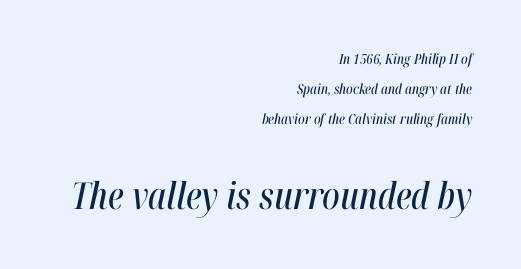
The image shows 37 px condensed type, italic (leaning right); set right-aligned, loose line spacing (2.15x), normal letter spacing, not underlined; the second (bottom) block is 2.64x larger; high stroke contrast and a medium x-height.
